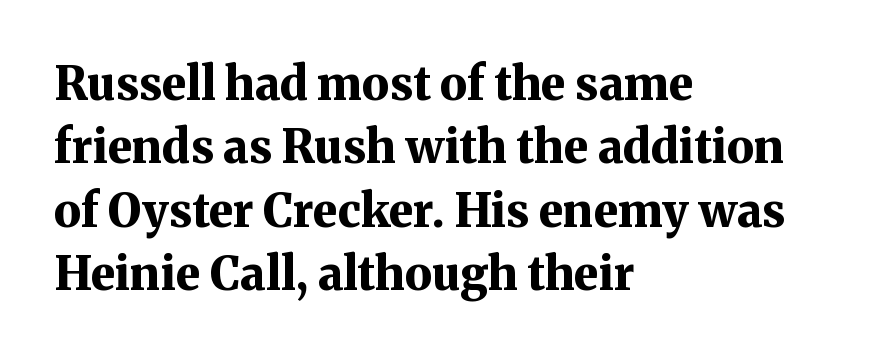
{"serif": "yes", "italic": "no", "bold": "yes", "weight": "bold", "width": "normal", "stroke_contrast": "medium", "x_height": "medium", "monospaced": "no", "underline": "no", "align": "left", "line_spacing": "normal", "line_spacing_ratio": 1.38, "letter_spacing": "normal", "letter_spacing_em": 0.0, "glyph_px": 46}
